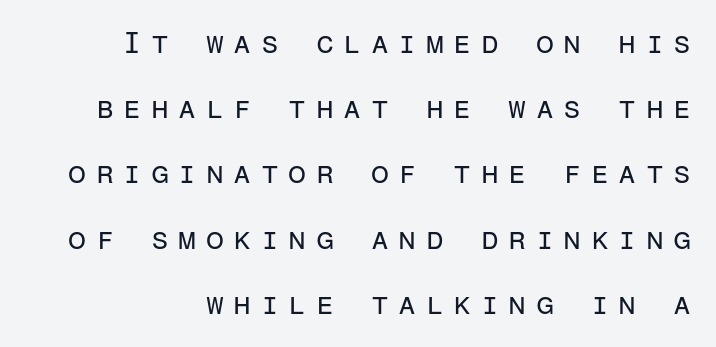
Widely set lines give the paragraph a tall, airy silhouette. Glance below the letters and you will spot only blank space. No feet cap the strokes, marking this as sans-serif type. The typesetting does not lean heavy: it is not bold. Here the designer chose a console-style face with uniform glyph widths.
